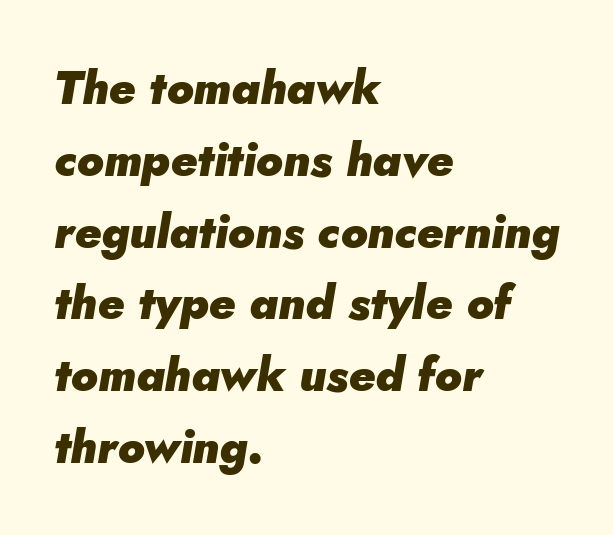
Q: Is the text bold? A: Yes.
Q: Is the text italic (slanted)? A: Yes, it leans right by about 5 degrees.
Q: Is the text underlined? A: No.
Q: How is the paragraph aligned? A: Left-aligned.
Q: Is the spacing between letters normal or unusually wide? A: Normal.
Q: Is the spacing between lines tight, normal or loose? A: Normal.
Q: Width (condensed, normal, or wide)? A: Normal.
Q: Stroke contrast? A: Low.
Q: x-height? A: Small.
Q: Monospaced? A: No.
